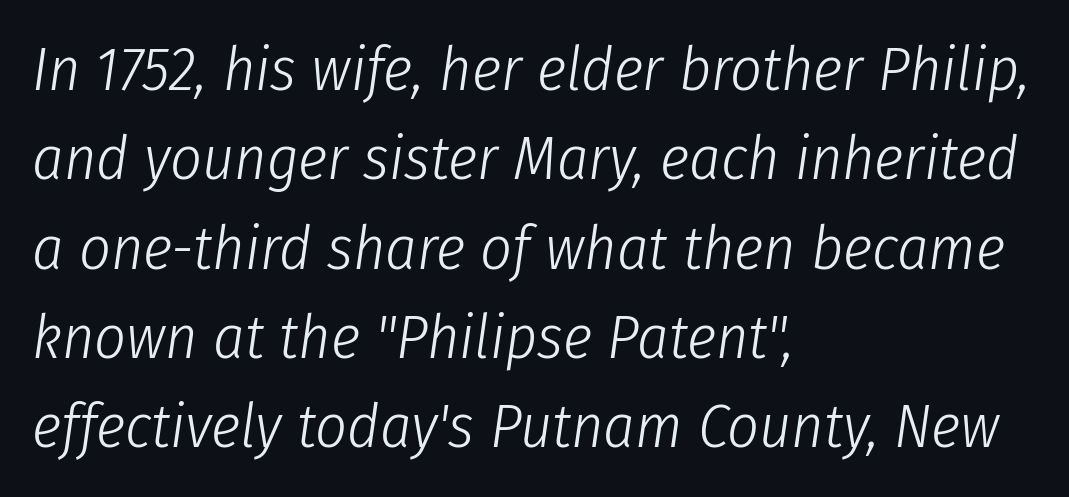
The image shows 62 px light, condensed type, italic (leaning right); set left-aligned, normal line spacing (1.44x), normal letter spacing, not underlined; low stroke contrast and a medium x-height.
